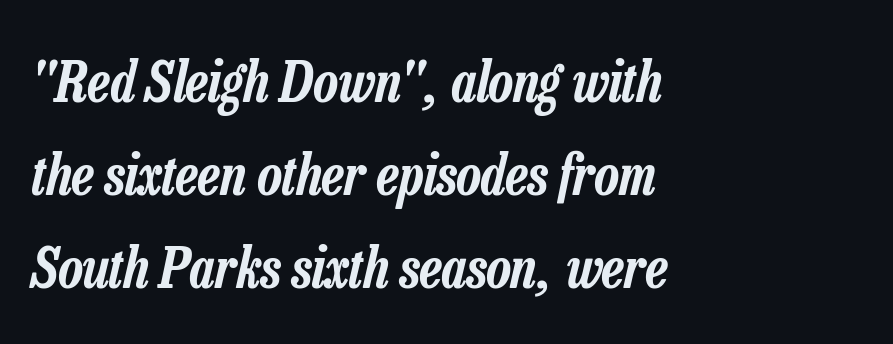
Compared with typical body copy, the letter spacing here is the same. Every character sits at an angle, as italics do. The specimen omits any rule beneath the text block's lines. Spacing verdict: proportional, widths tailored to each character.
